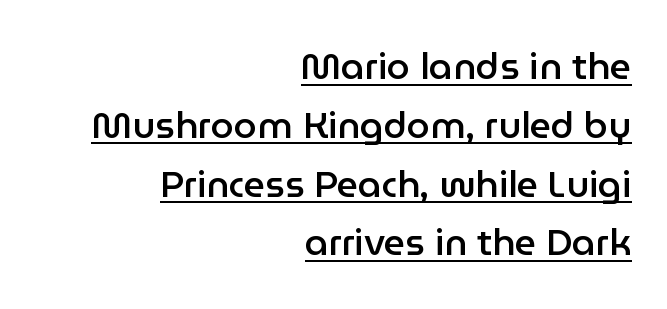
The type is set solid horizontally, with unmodified tracking. Line ends are locked; line starts wander. This rendering employs a face without finishing strokes, i.e., a sans-serif. These words are printed semibold, heavier than regular yet not bold.
